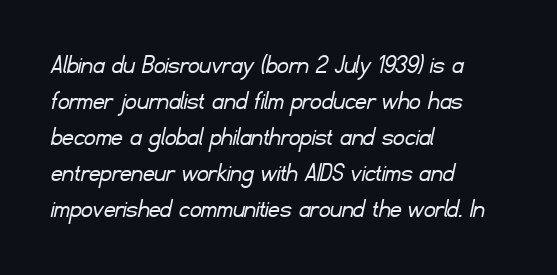
Q: Is the text bold? A: No.
Q: Is the typeface a serif or a sans-serif typeface? A: Sans-serif.
Q: Is the text underlined? A: No.
Q: How is the paragraph aligned? A: Left-aligned.
Q: Is the spacing between letters normal or unusually wide? A: Normal.
Q: Is the spacing between lines tight, normal or loose? A: Normal.
Q: Width (condensed, normal, or wide)? A: Normal.
Q: Stroke contrast? A: Low.
Q: x-height? A: Small.
Q: Monospaced? A: No.
